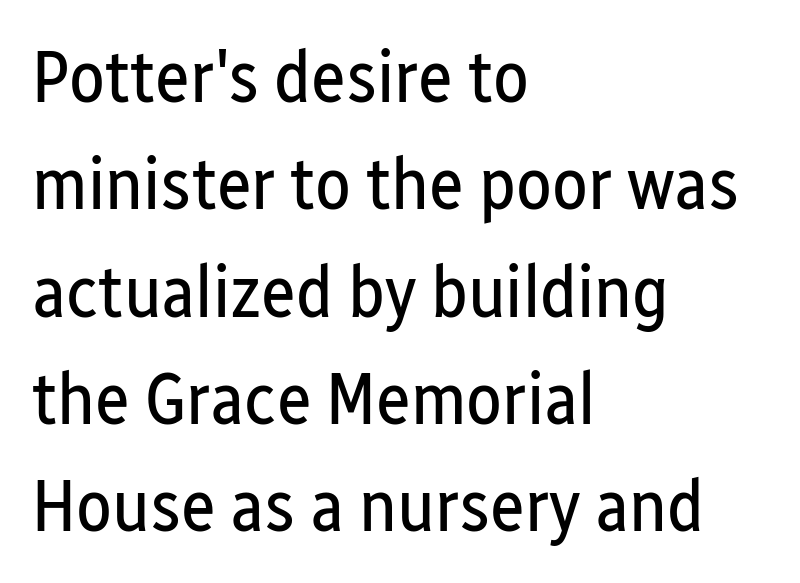
Q: Is the text bold? A: No.
Q: Is the text italic (slanted)? A: No, it is upright.
Q: Is the typeface a serif or a sans-serif typeface? A: Sans-serif.
Q: Is the text underlined? A: No.
Q: How is the paragraph aligned? A: Left-aligned.
Q: Is the spacing between letters normal or unusually wide? A: Normal.
Q: Is the spacing between lines tight, normal or loose? A: Normal.
Q: Width (condensed, normal, or wide)? A: Condensed.
Q: Stroke contrast? A: Low.
Q: x-height? A: Medium.
Q: Monospaced? A: No.
